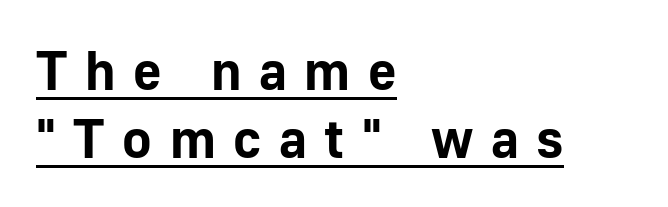
The image shows 55 px bold sans-serif type, upright; set left-aligned, line spacing 1.23x, unusually wide letter spacing (+0.32 em), underlined; low stroke contrast and a medium x-height.
